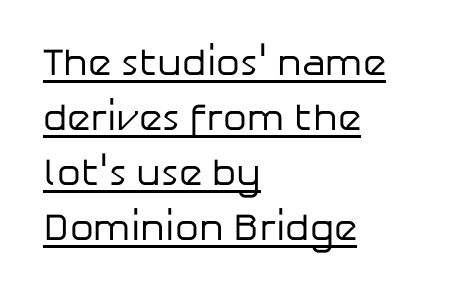
Evenly set lines give the paragraph a standard silhouette. The characters are drawn with everyday or finer stroke widths. Spacing between characters is what you'd get straight out of the box. The font family rendered here belongs to the sans-serif group.
